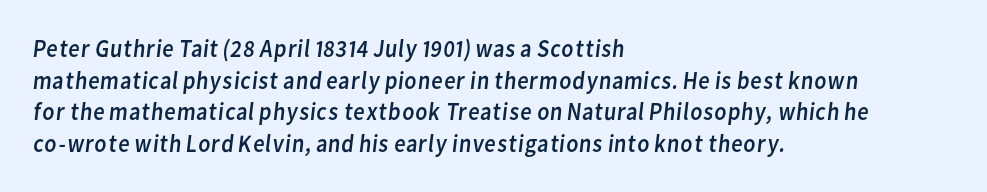
Q: Is the text bold? A: No.
Q: Is the text underlined? A: No.
Q: How is the paragraph aligned? A: Left-aligned.
Q: Is the spacing between letters normal or unusually wide? A: Normal.
Q: Is the spacing between lines tight, normal or loose? A: Normal.
